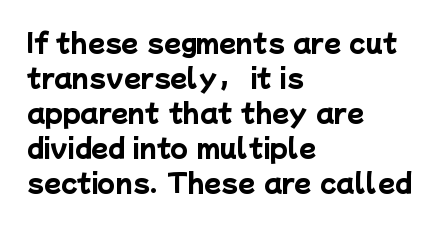
Vertically, the passage feels balanced, rows spaced as you'd expect. Each glyph is drawn with heavy, bold strokes. A classic flush-left, rag-right setting is used for this passage. The specimen omits any rule beneath the text block's lines.
